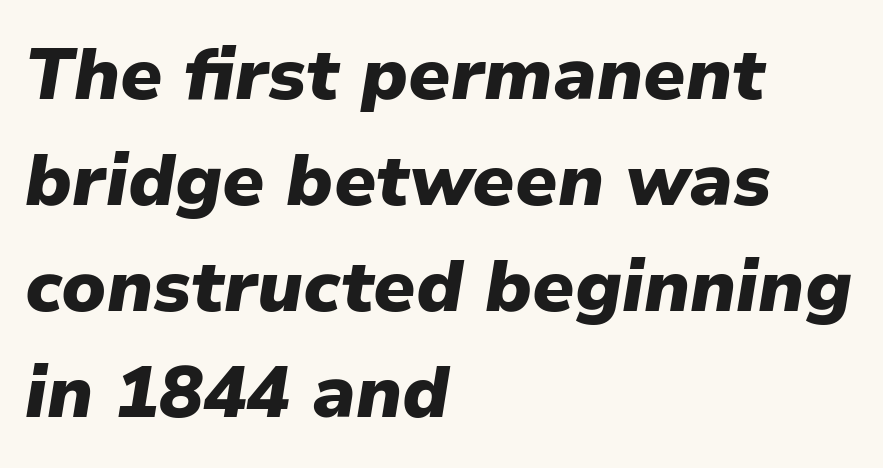
Q: Is the text bold? A: Yes.
Q: Is the text italic (slanted)? A: Yes, it leans right by about 9 degrees.
Q: Is the text underlined? A: No.
Q: How is the paragraph aligned? A: Left-aligned.
Q: Is the spacing between letters normal or unusually wide? A: Normal.
Q: Is the spacing between lines tight, normal or loose? A: Normal.
Q: Width (condensed, normal, or wide)? A: Normal.
Q: Stroke contrast? A: Low.
Q: x-height? A: Medium.
Q: Monospaced? A: No.
